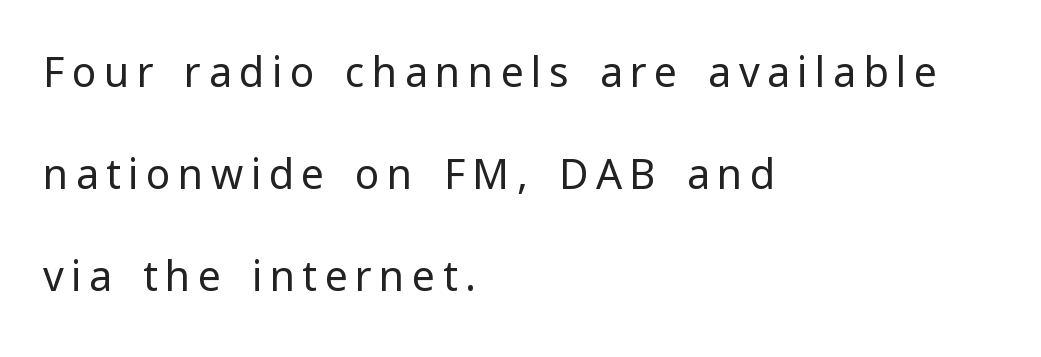
The image shows 41 px regular-weight sans-serif type, upright; set left-aligned, loose line spacing (2.49x), not underlined; low stroke contrast and a medium x-height.
